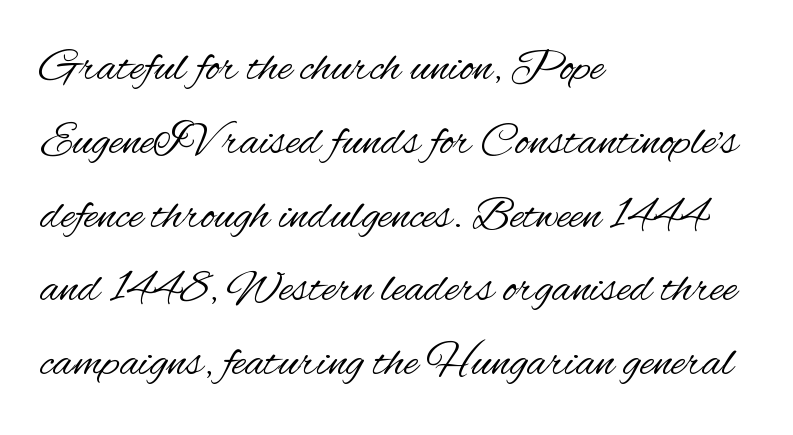
{"serif": "no", "bold": "no", "weight": "regular", "width": "condensed", "stroke_contrast": "medium", "x_height": "small", "monospaced": "no", "underline": "no", "align": "left", "line_spacing": "normal", "line_spacing_ratio": 1.57, "letter_spacing": "normal", "letter_spacing_em": 0.0, "glyph_px": 47}
